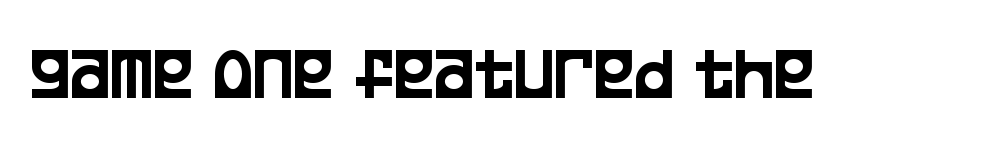
The image shows 76 px condensed sans-serif type, upright; set normal letter spacing, not underlined; low stroke contrast and a large x-height.
